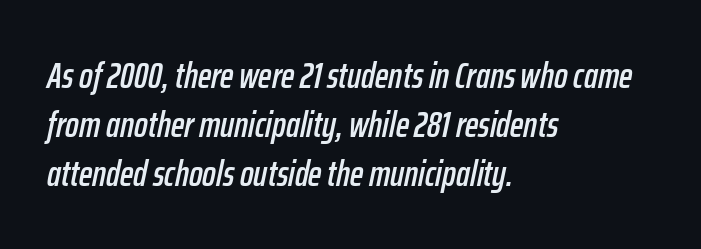
Descenders are the only things crossing below the line. The rendering uses natural spacing where letterforms have individual widths. Inter-character spacing is left at the font's built-in metrics. These lines sit exactly where default settings would place them. The font's italic variant was chosen for this text. All the whitespace from short lines collects on the right.
